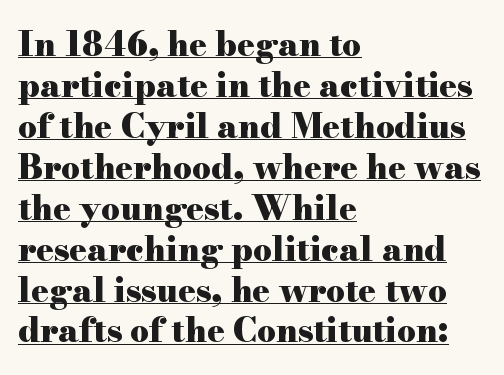
The lettering holds an erect, upright posture throughout. Font category for this specimen: serif. Varying glyph widths throughout — classic text-font behaviour. Each line starts at the same left margin while the right side varies. Weight check: bold — yes, fully.
